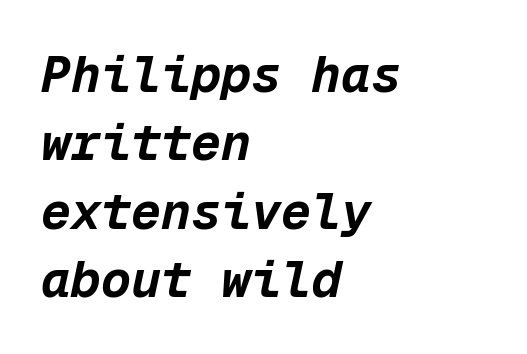
What stands out about the letter spacing? Nothing — it is the standard amount. Does the copy run flush right? No — it runs flush left. These lines are rendered in a fixed-pitch font. Is the type slanted? Yes — the strokes lean at a clear angle. Reading down the column, the eye jumps a familiar distance to each next line.
